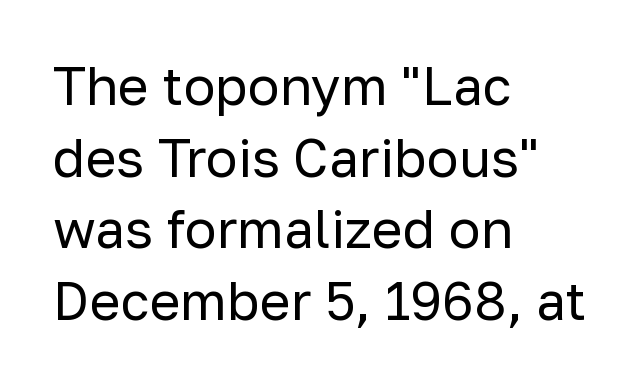
{"serif": "no", "italic": "no", "bold": "no", "weight": "regular", "width": "normal", "stroke_contrast": "low", "x_height": "medium", "monospaced": "no", "underline": "no", "align": "left", "line_spacing": "normal", "line_spacing_ratio": 1.35, "letter_spacing": "normal", "letter_spacing_em": 0.0, "glyph_px": 53}
